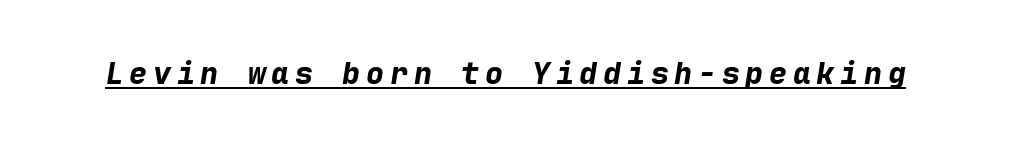
Its strokes are broad and dark, the hallmark of bold type. The lettering is marked with a stroke running underneath it. These lines are rendered in a fixed-pitch font. The passage shown leans; its letterforms are oblique.
